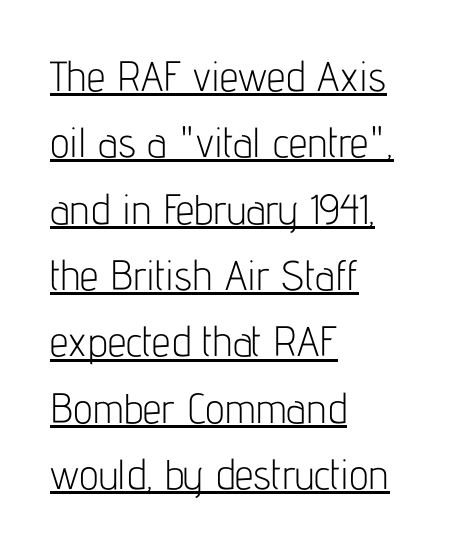
Q: Is the text bold? A: No.
Q: Is the text italic (slanted)? A: No, it is upright.
Q: Is the typeface a serif or a sans-serif typeface? A: Sans-serif.
Q: Is the text underlined? A: Yes.
Q: How is the paragraph aligned? A: Left-aligned.
Q: Is the spacing between letters normal or unusually wide? A: Normal.
Q: Is the spacing between lines tight, normal or loose? A: Normal.
Q: Width (condensed, normal, or wide)? A: Condensed.
Q: Stroke contrast? A: Low.
Q: x-height? A: Medium.
Q: Monospaced? A: No.
